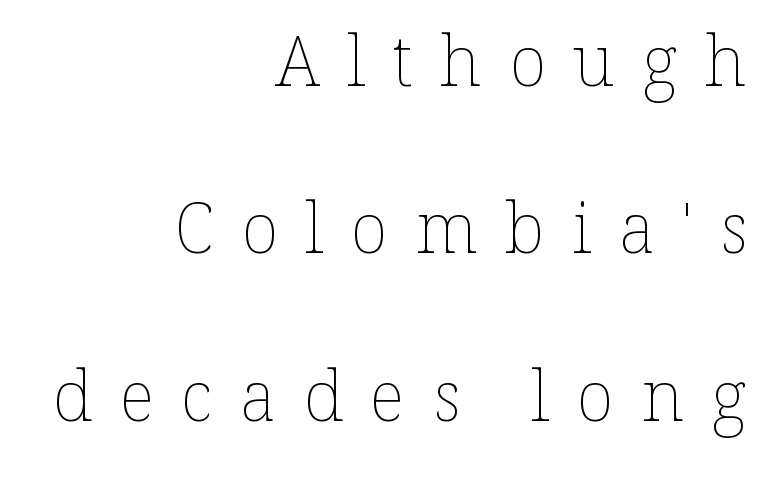
The image shows 70 px thin type, upright; set right-aligned, loose line spacing (2.39x), unusually wide letter spacing (+0.39 em), not underlined; low stroke contrast and a medium x-height.
